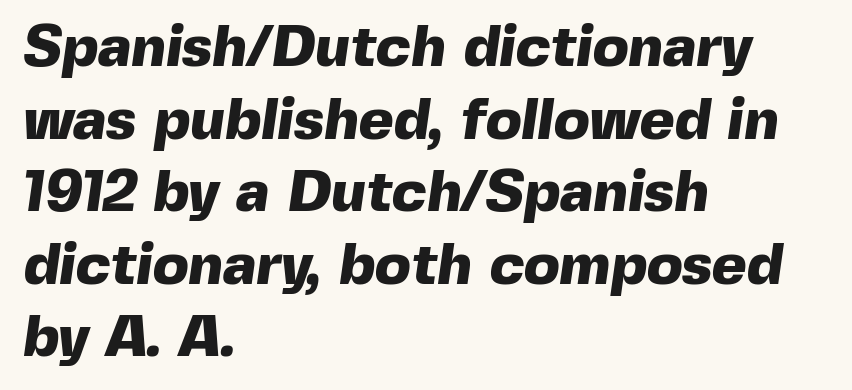
The face used here has the dense, thick strokes of a bold. Is the block centered? No — it sits flush against the left margin. This sample uses a sans-serif face. Lines of text with bare space underneath. Think of a printed novel: that variable character pitch is what you see here. A typesetter would call this zero additional tracking.
